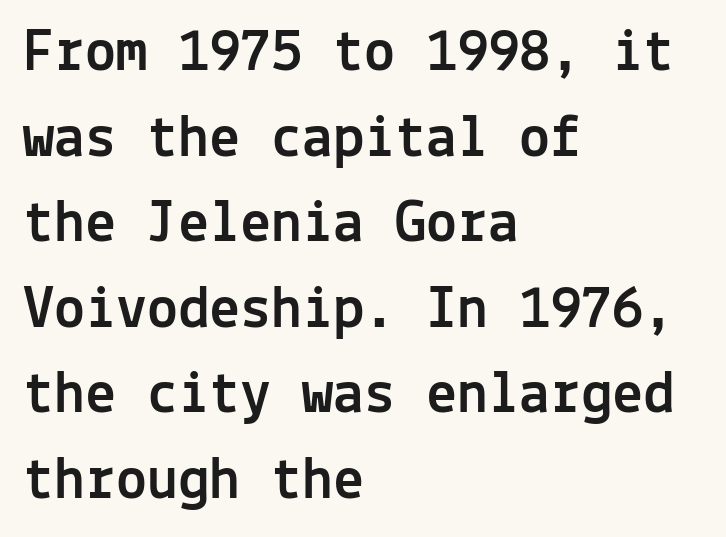
{"serif": "no", "italic": "no", "width": "normal", "x_height": "medium", "monospaced": "yes", "underline": "no", "align": "left", "line_spacing": "normal", "line_spacing_ratio": 1.38, "letter_spacing": "normal", "letter_spacing_em": 0.0, "glyph_px": 62}
